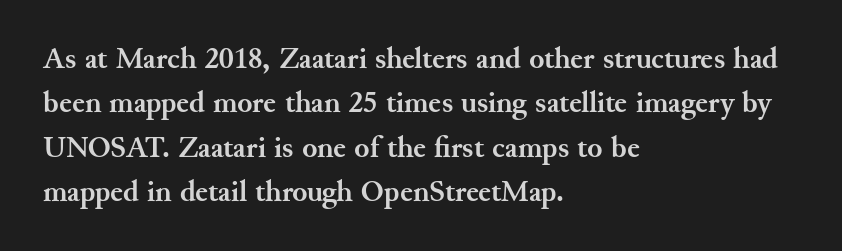
Q: Is the text bold? A: Yes.
Q: Is the text italic (slanted)? A: No, it is upright.
Q: Is the typeface a serif or a sans-serif typeface? A: Serif.
Q: Is the text underlined? A: No.
Q: How is the paragraph aligned? A: Left-aligned.
Q: Is the spacing between letters normal or unusually wide? A: Normal.
Q: Is the spacing between lines tight, normal or loose? A: Normal.
Q: Width (condensed, normal, or wide)? A: Normal.
Q: Stroke contrast? A: Medium.
Q: x-height? A: Small.
Q: Monospaced? A: No.
